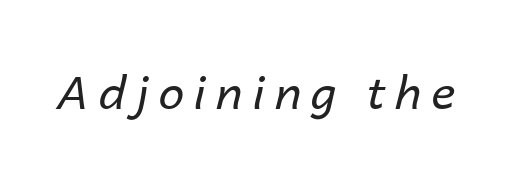
{"italic": "yes", "lean": "right", "slant_degrees": 14, "bold": "no", "weight": "regular", "width": "normal", "stroke_contrast": "low", "x_height": "medium", "monospaced": "no", "underline": "no", "letter_spacing": "wide", "letter_spacing_em": 0.21, "glyph_px": 46}
